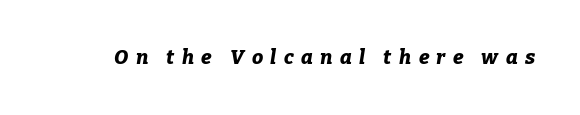
The image shows 20 px bold type, italic (leaning right); set unusually wide letter spacing (+0.37 em), not underlined.
